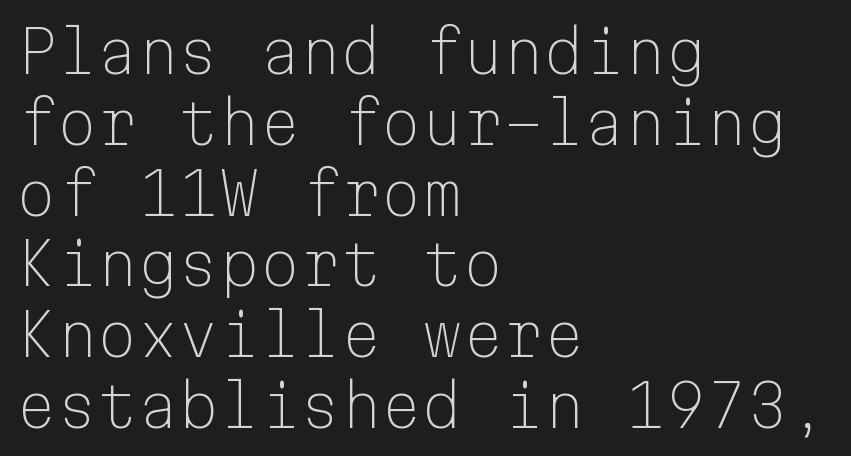
{"serif": "no", "italic": "no", "bold": "no", "weight": "light", "width": "normal", "stroke_contrast": "low", "x_height": "medium", "monospaced": "yes", "underline": "no", "align": "left", "line_spacing_ratio": 1.22, "letter_spacing": "normal", "letter_spacing_em": 0.0, "glyph_px": 58}
